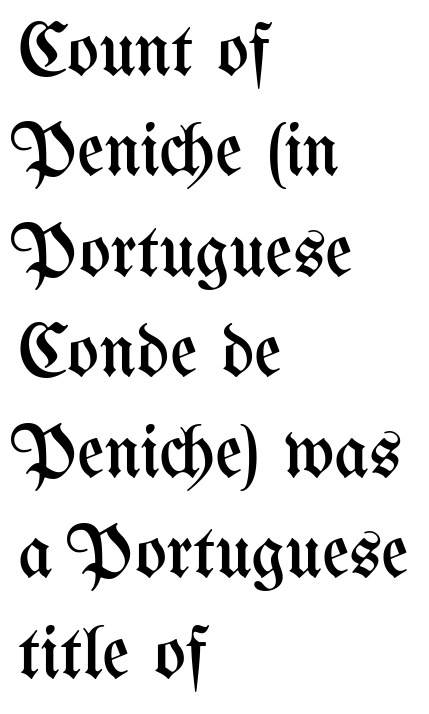
Q: Is the text bold? A: No.
Q: Is the text italic (slanted)? A: No, it is upright.
Q: Is the text underlined? A: No.
Q: How is the paragraph aligned? A: Left-aligned.
Q: Is the spacing between letters normal or unusually wide? A: Normal.
Q: Is the spacing between lines tight, normal or loose? A: Normal.
Q: Width (condensed, normal, or wide)? A: Condensed.
Q: Stroke contrast? A: Medium.
Q: x-height? A: Medium.
Q: Monospaced? A: No.
